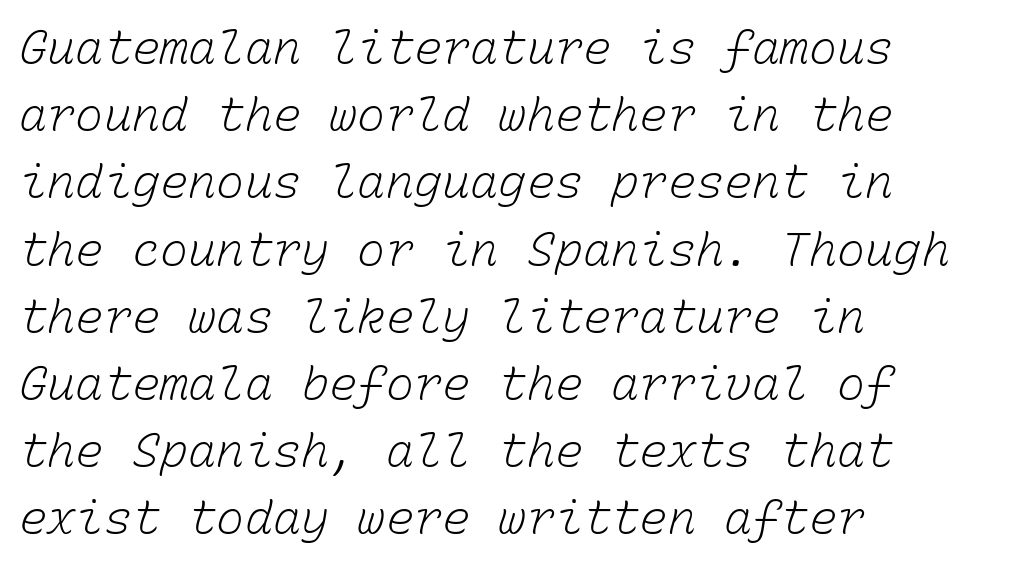
{"bold": "no", "weight": "light", "width": "normal", "stroke_contrast": "low", "x_height": "medium", "monospaced": "yes", "underline": "no", "align": "left", "line_spacing": "normal", "line_spacing_ratio": 1.43, "letter_spacing": "normal", "letter_spacing_em": 0.0, "glyph_px": 47}
